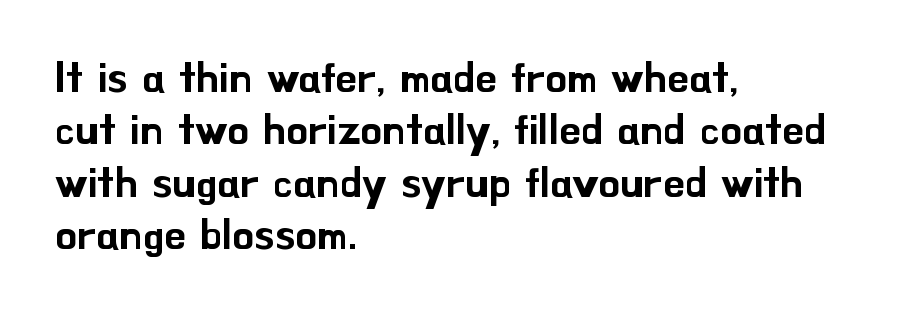
Looks like regular typesetting: each glyph gets only the width it needs. The space beneath each line is pristine and unruled. The gaps between neighbouring characters are ordinary and unremarkable. The typography opts for an upright posture over an oblique one. Serifs: no, the terminals of the letterforms are clean. The rag falls on the right side of this text block.
